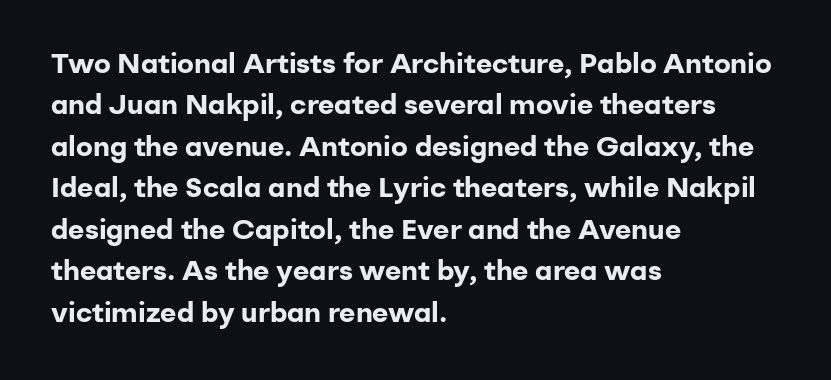
Q: Is the text bold? A: Yes.
Q: Is the text italic (slanted)? A: No, it is upright.
Q: Is the typeface a serif or a sans-serif typeface? A: Sans-serif.
Q: Is the text underlined? A: No.
Q: How is the paragraph aligned? A: Left-aligned.
Q: Is the spacing between letters normal or unusually wide? A: Normal.
Q: Is the spacing between lines tight, normal or loose? A: Normal.
Q: Width (condensed, normal, or wide)? A: Normal.
Q: Stroke contrast? A: Low.
Q: x-height? A: Medium.
Q: Monospaced? A: No.
